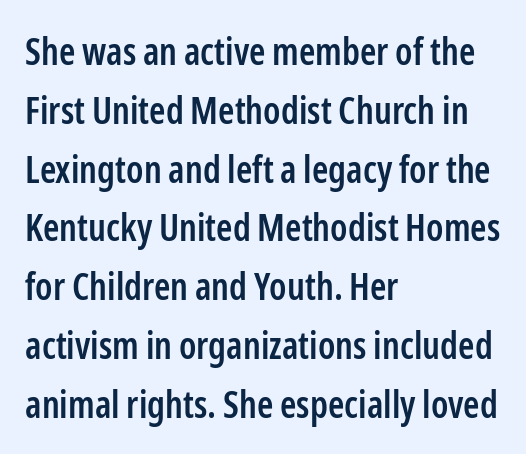
The lines in this sample share a left origin and differ only in where they stop. Between one letter and the next there's only the usual sliver of space. This block has exactly the height ordinary leading produces. The space directly below the letters is spotless.
